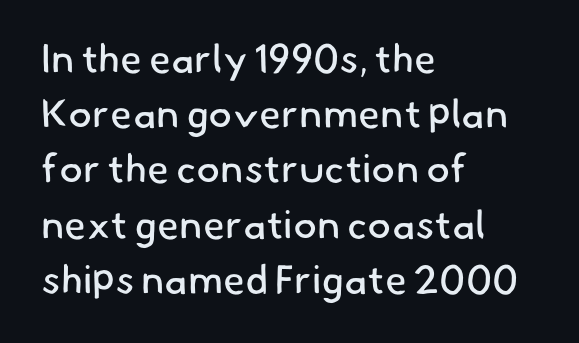
The image shows 40 px regular-weight sans-serif type; set left-aligned, normal line spacing (1.38x), normal letter spacing, not underlined; low stroke contrast and a small x-height.
